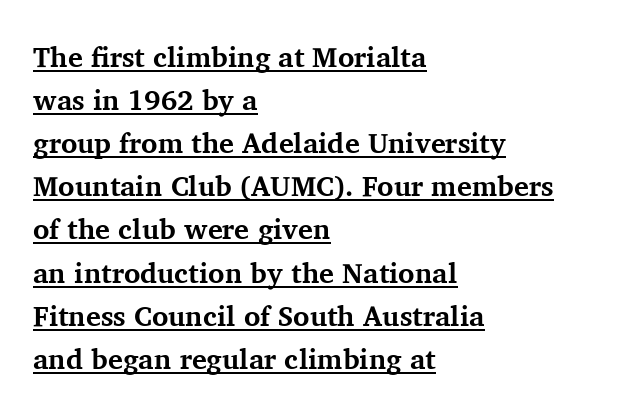
{"serif": "yes", "italic": "no", "bold": "yes", "weight": "bold", "width": "normal", "stroke_contrast": "medium", "x_height": "medium", "monospaced": "no", "underline": "yes", "align": "left", "line_spacing": "normal", "line_spacing_ratio": 1.54, "letter_spacing": "normal", "letter_spacing_em": 0.0, "glyph_px": 28}
